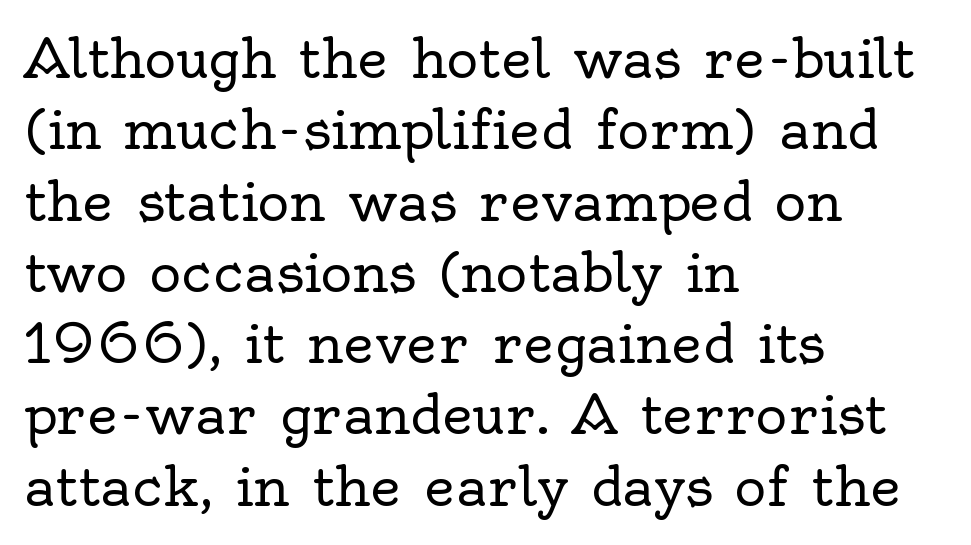
{"serif": "yes", "italic": "no", "bold": "no", "weight": "regular", "width": "normal", "x_height": "small", "monospaced": "no", "underline": "no", "align": "left", "line_spacing": "normal", "line_spacing_ratio": 1.32, "letter_spacing": "normal", "letter_spacing_em": 0.0, "glyph_px": 54}
